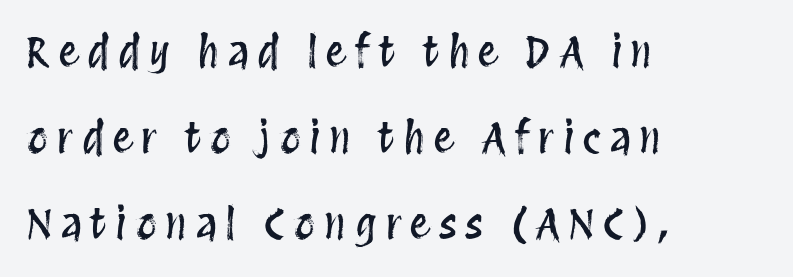
Q: Is the text italic (slanted)? A: No, it is upright.
Q: Is the text underlined? A: No.
Q: How is the paragraph aligned? A: Left-aligned.
Q: Is the spacing between letters normal or unusually wide? A: Unusually wide.
Q: Is the spacing between lines tight, normal or loose? A: Loose.
Q: Width (condensed, normal, or wide)? A: Condensed.
Q: Stroke contrast? A: Medium.
Q: x-height? A: Large.
Q: Monospaced? A: No.
